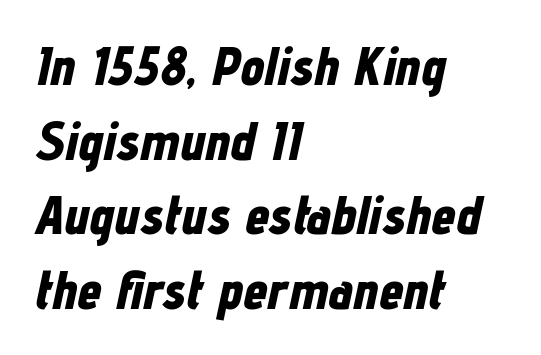
{"italic": "yes", "lean": "right", "slant_degrees": 12, "bold": "yes", "weight": "bold", "width": "condensed", "stroke_contrast": "low", "x_height": "medium", "monospaced": "no", "underline": "no", "align": "left", "line_spacing": "normal", "line_spacing_ratio": 1.38, "letter_spacing": "normal", "letter_spacing_em": 0.0, "glyph_px": 54}
